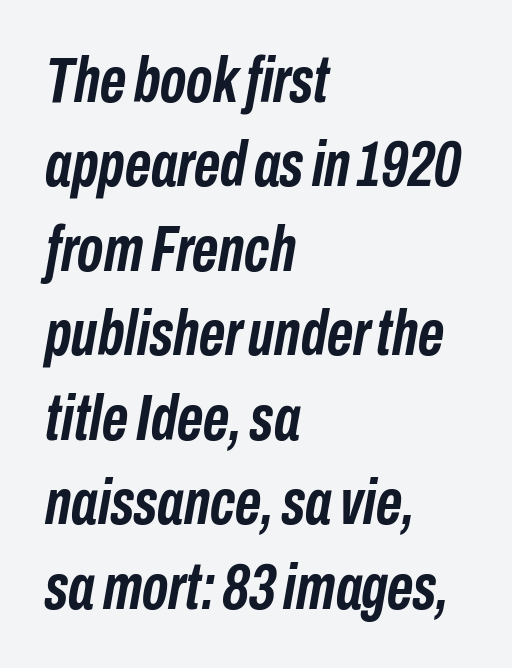
The lines in this sample share a left origin and differ only in where they stop. The axis of the letterforms is tilted away from vertical. Its strokes are broad and dark, the hallmark of bold type. The passage shown is not underscored anywhere. The face used here is rendered with its standard letterfit.
